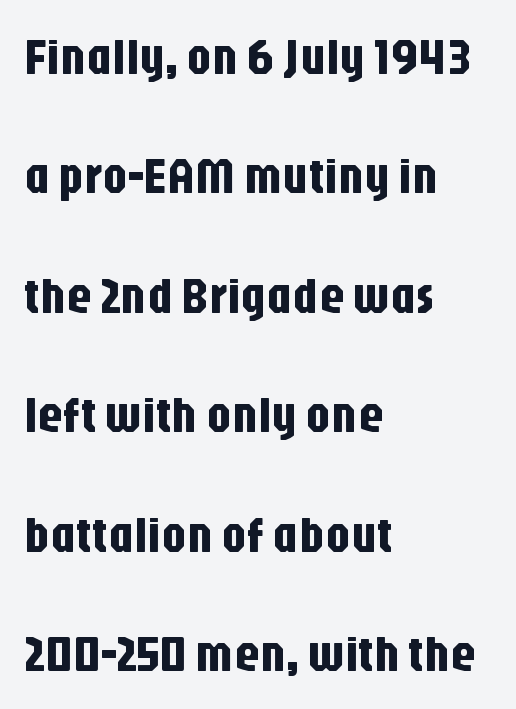
The image shows 50 px condensed sans-serif type, upright; set left-aligned, loose line spacing (2.39x), normal letter spacing, not underlined; low stroke contrast and a large x-height.
